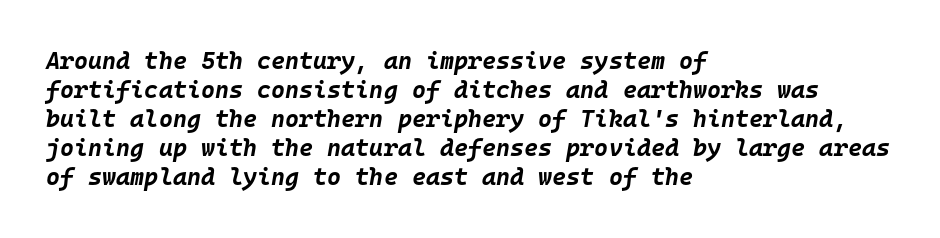
{"italic": "yes", "lean": "right", "slant_degrees": 10, "bold": "yes", "underline": "no", "align": "left", "line_spacing_ratio": 1.21, "letter_spacing": "normal", "letter_spacing_em": 0.0, "glyph_px": 24}
